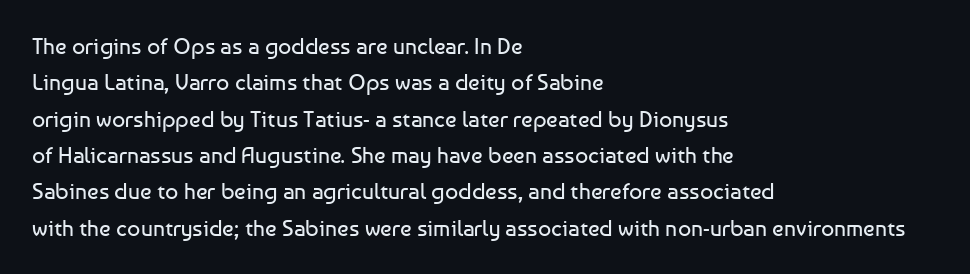
{"italic": "no", "bold": "no", "underline": "no", "align": "left", "line_spacing": "normal", "line_spacing_ratio": 1.58, "letter_spacing": "normal", "letter_spacing_em": 0.0, "glyph_px": 23}
